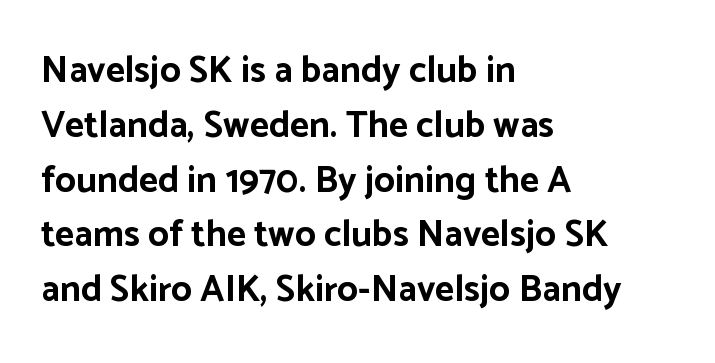
{"serif": "no", "italic": "no", "bold": "yes", "weight": "bold", "width": "normal", "stroke_contrast": "low", "x_height": "medium", "monospaced": "no", "underline": "no", "align": "left", "line_spacing": "normal", "line_spacing_ratio": 1.48, "letter_spacing": "normal", "letter_spacing_em": 0.0, "glyph_px": 37}
